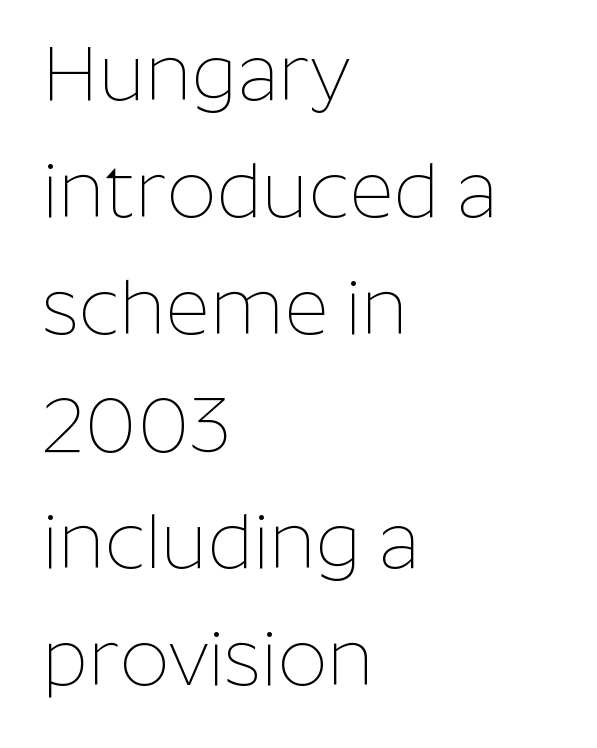
{"serif": "no", "italic": "no", "bold": "no", "weight": "thin", "width": "normal", "stroke_contrast": "low", "x_height": "medium", "monospaced": "no", "underline": "no", "align": "left", "line_spacing": "normal", "line_spacing_ratio": 1.52, "letter_spacing": "normal", "letter_spacing_em": 0.0, "glyph_px": 77}
